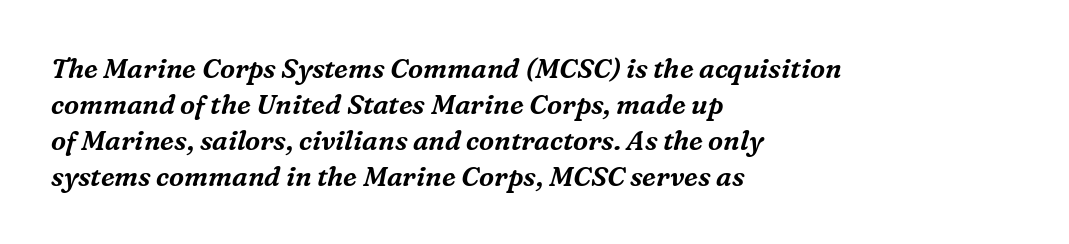
{"italic": "yes", "lean": "right", "slant_degrees": 16, "underline": "no", "align": "left", "line_spacing": "normal", "line_spacing_ratio": 1.33, "letter_spacing": "normal", "letter_spacing_em": 0.0, "glyph_px": 27}
